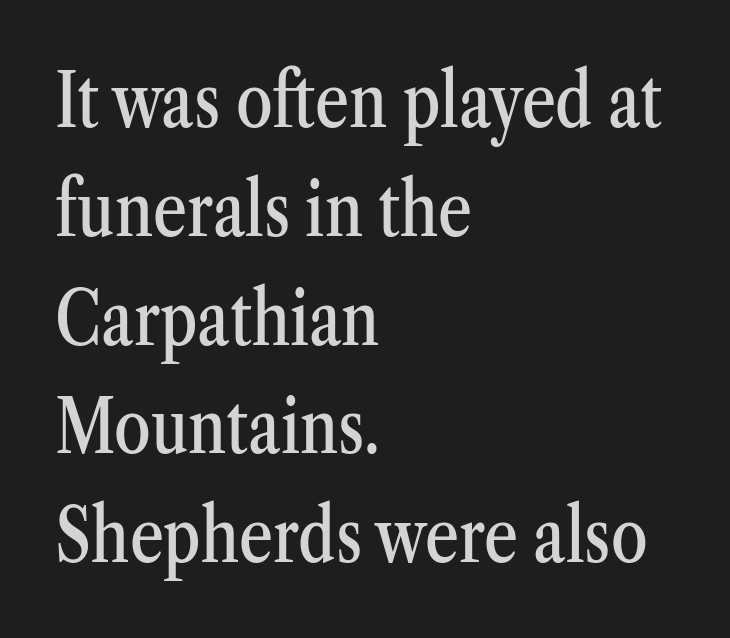
The image shows 74 px condensed serif type, upright; set left-aligned, normal line spacing (1.47x), normal letter spacing, not underlined; medium stroke contrast and a medium x-height.
